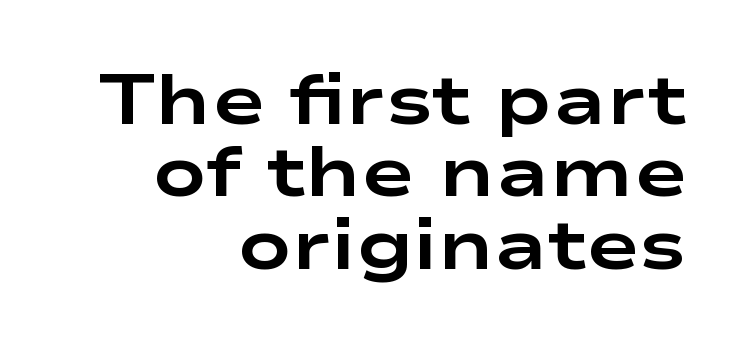
The sample has been set heavy, in full bold. Observe the absence of serifs on each vertical stroke in this sample. If you drew a ruler down the right edge, every line would touch it. No extra tracking has been applied to these lines. The designer dialed line spacing down below the default. Proportional: the letters do not fall into vertical columns.
